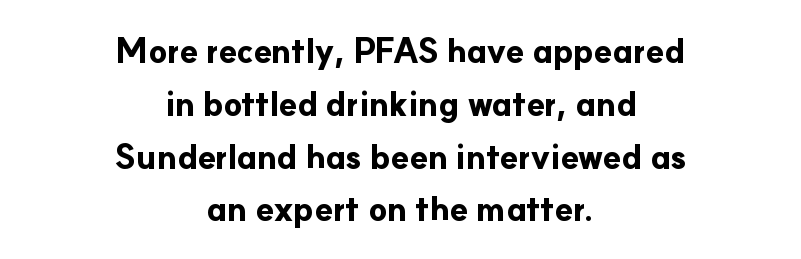
The image shows 33 px bold sans-serif type, upright; set centered, normal line spacing (1.6x), normal letter spacing, not underlined; low stroke contrast and a small x-height.
